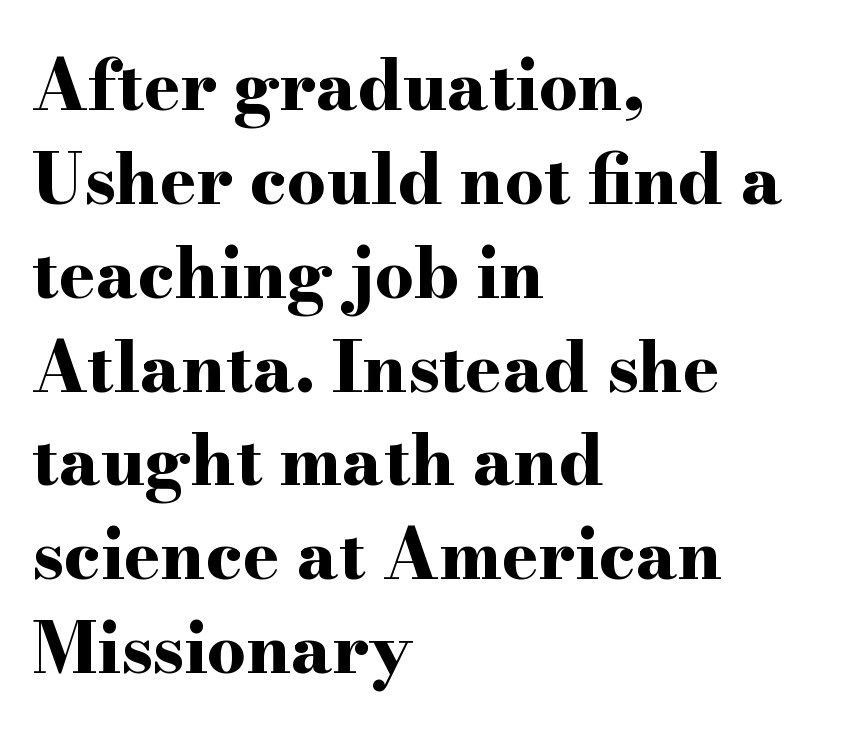
These lines keep a tight, regular rhythm from letter to letter. Italic: no, the glyphs are upright roman. These lines sit exactly where default settings would place them. The characters look thick and weighty, a clear bold. Varying glyph widths throughout — classic text-font behaviour.
